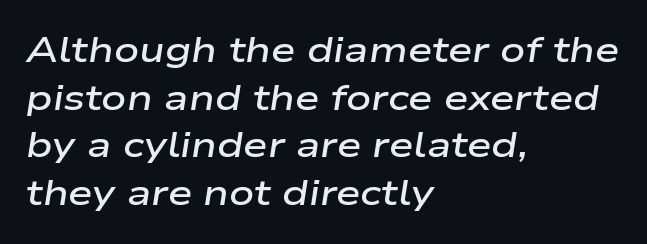
{"italic": "yes", "lean": "right", "slant_degrees": 9, "bold": "semi", "weight": "semibold", "width": "wide", "stroke_contrast": "low", "x_height": "medium", "monospaced": "no", "underline": "no", "align": "left", "line_spacing": "normal", "line_spacing_ratio": 1.36, "letter_spacing": "normal", "letter_spacing_em": 0.0, "glyph_px": 35}
